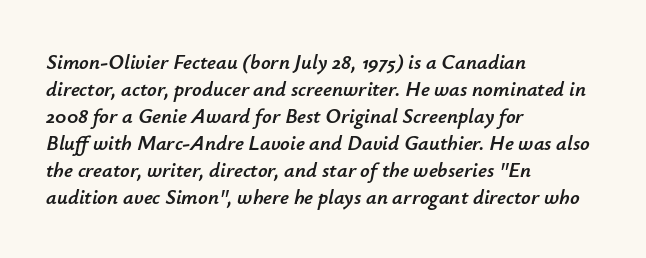
{"italic": "yes", "lean": "right", "slant_degrees": 12, "underline": "no", "align": "left", "line_spacing": "normal", "line_spacing_ratio": 1.29, "letter_spacing": "normal", "letter_spacing_em": 0.0, "glyph_px": 21}
